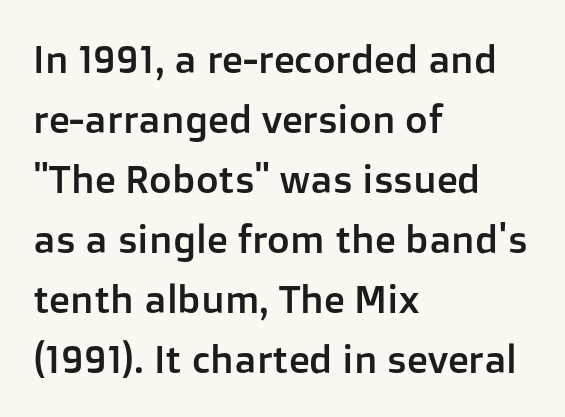
{"serif": "no", "italic": "no", "width": "normal", "stroke_contrast": "low", "x_height": "medium", "monospaced": "no", "underline": "no", "align": "left", "line_spacing": "normal", "line_spacing_ratio": 1.54, "letter_spacing": "normal", "letter_spacing_em": 0.0, "glyph_px": 39}
